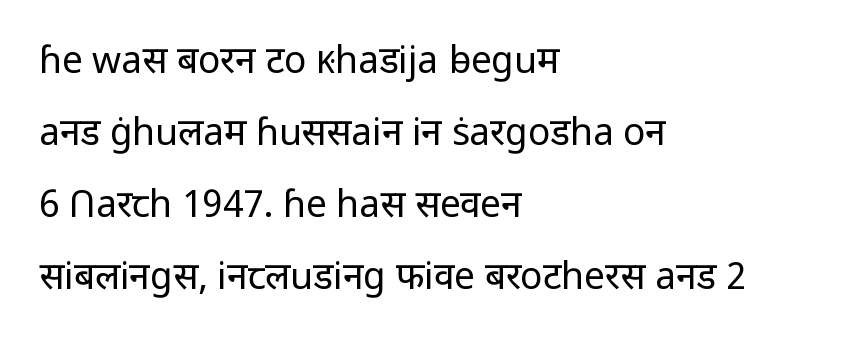
The image shows 37 px regular-weight sans-serif type, upright; set left-aligned, loose line spacing (1.95x), normal letter spacing, not underlined; low stroke contrast and a medium x-height.
